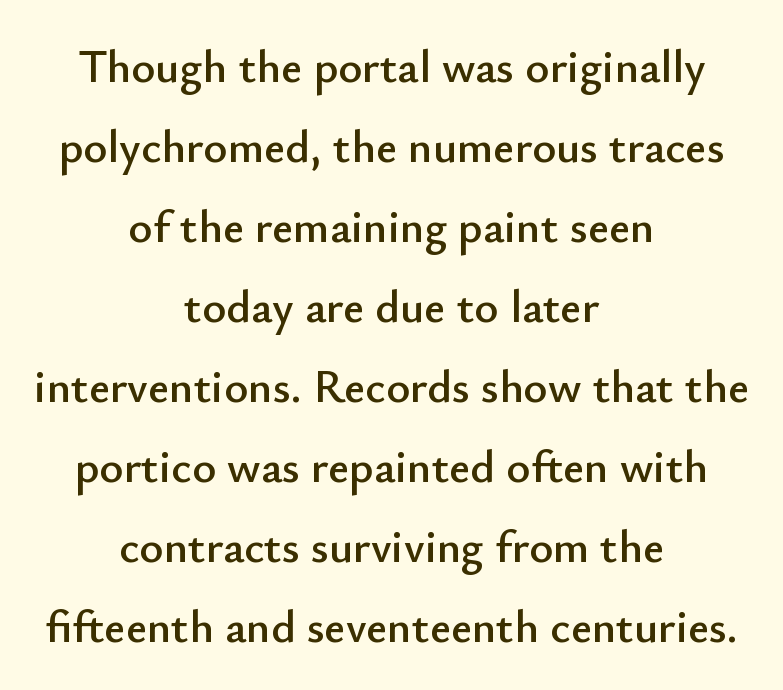
Inter-character spacing is left at the font's built-in metrics. Grotesque or geometric, the face here clearly has no serifs. Bare-footed words on every line. These lines are rendered in a variable-pitch font.
